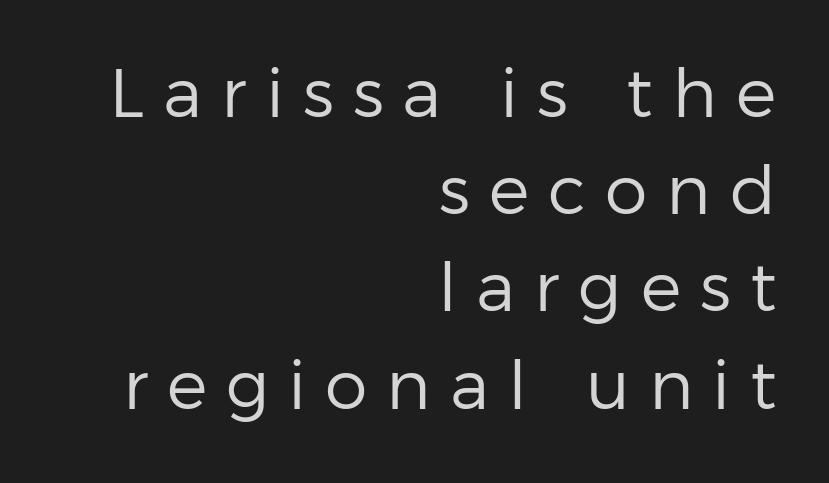
The image shows 68 px regular-weight sans-serif type, upright; set right-aligned, normal line spacing (1.43x), unusually wide letter spacing (+0.28 em), not underlined; low stroke contrast and a medium x-height.
